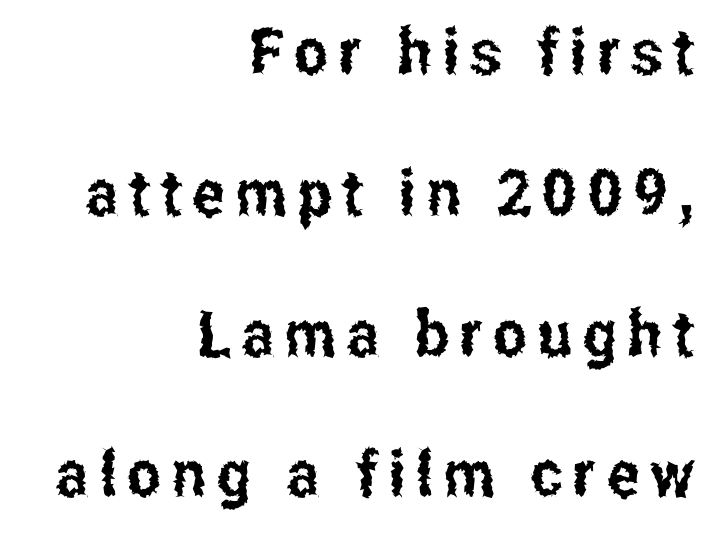
Q: Is the text italic (slanted)? A: No, it is upright.
Q: Is the typeface a serif or a sans-serif typeface? A: Sans-serif.
Q: Is the text underlined? A: No.
Q: How is the paragraph aligned? A: Right-aligned.
Q: Is the spacing between lines tight, normal or loose? A: Loose.
Q: Width (condensed, normal, or wide)? A: Condensed.
Q: Stroke contrast? A: Low.
Q: x-height? A: Medium.
Q: Monospaced? A: No.
